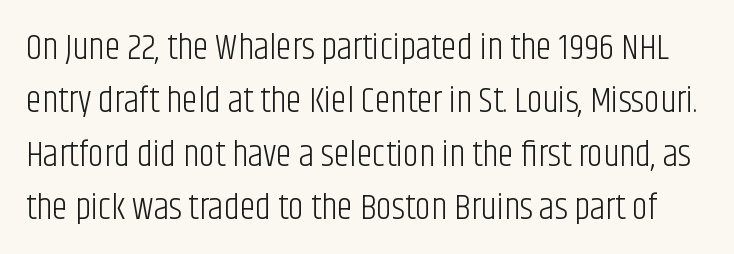
Q: Is the text bold? A: No.
Q: Is the text italic (slanted)? A: No, it is upright.
Q: Is the typeface a serif or a sans-serif typeface? A: Sans-serif.
Q: Is the text underlined? A: No.
Q: Is the spacing between letters normal or unusually wide? A: Normal.
Q: Is the spacing between lines tight, normal or loose? A: Normal.
Q: Width (condensed, normal, or wide)? A: Condensed.
Q: Stroke contrast? A: Low.
Q: x-height? A: Large.
Q: Monospaced? A: No.
